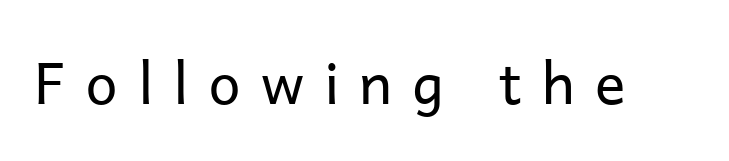
Q: Is the text bold? A: No.
Q: Is the text italic (slanted)? A: No, it is upright.
Q: Is the typeface a serif or a sans-serif typeface? A: Sans-serif.
Q: Is the text underlined? A: No.
Q: Is the spacing between letters normal or unusually wide? A: Unusually wide.
Q: Width (condensed, normal, or wide)? A: Normal.
Q: Stroke contrast? A: Low.
Q: x-height? A: Medium.
Q: Monospaced? A: No.
